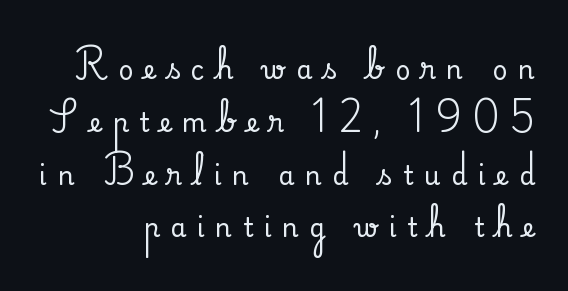
The image shows 26 px text type, upright; set right-aligned, loose line spacing (2.03x), unusually wide letter spacing (+0.41 em), not underlined.
